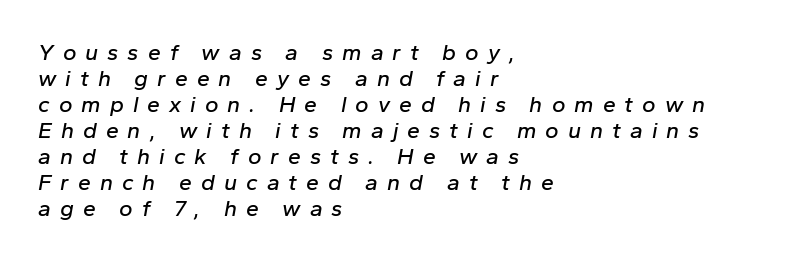
The image shows 23 px text type, italic (leaning right); set left-aligned, tight line spacing (1.13x), unusually wide letter spacing (+0.39 em), not underlined.
